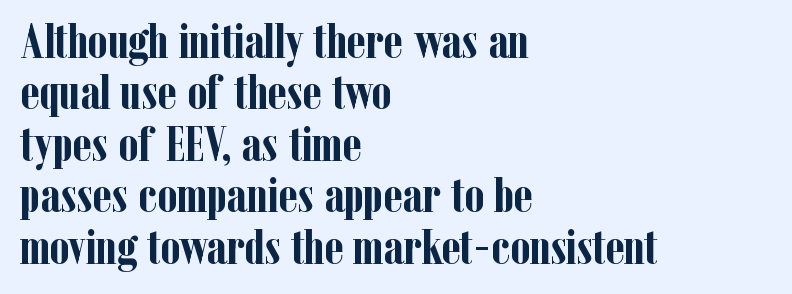
The image shows 50 px semibold, condensed serif type, upright; set left-aligned, tight line spacing (1.03x), normal letter spacing, not underlined; low stroke contrast and a medium x-height.
